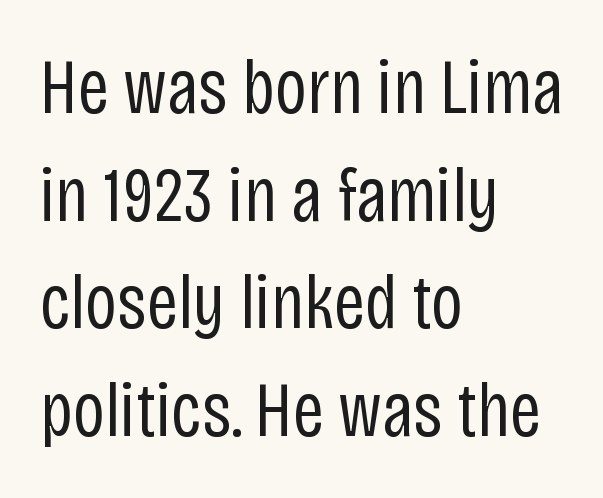
Q: Is the text bold? A: No.
Q: Is the text italic (slanted)? A: No, it is upright.
Q: Is the typeface a serif or a sans-serif typeface? A: Sans-serif.
Q: Is the text underlined? A: No.
Q: How is the paragraph aligned? A: Left-aligned.
Q: Is the spacing between letters normal or unusually wide? A: Normal.
Q: Is the spacing between lines tight, normal or loose? A: Normal.
Q: Width (condensed, normal, or wide)? A: Condensed.
Q: Stroke contrast? A: Low.
Q: x-height? A: Large.
Q: Monospaced? A: No.
